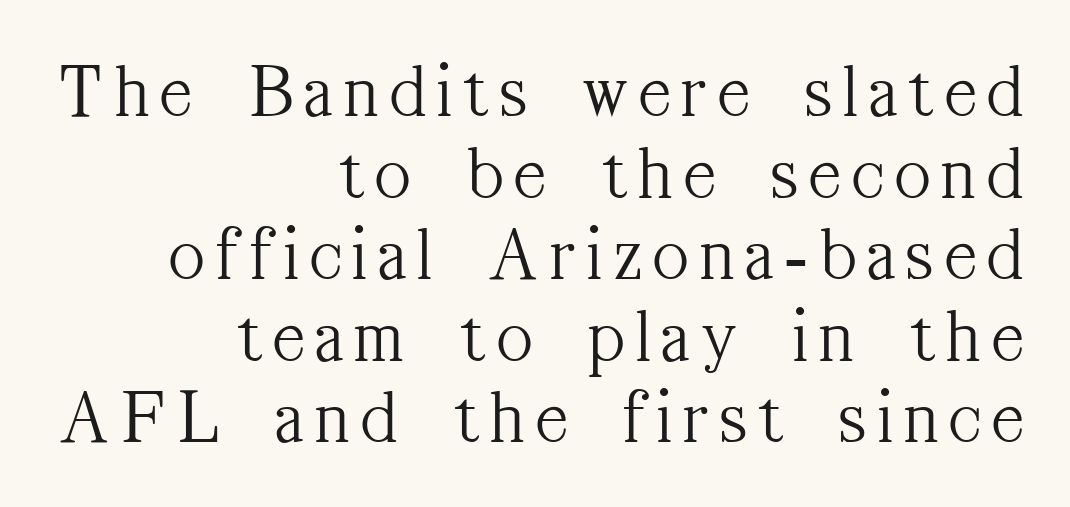
Q: Is the text bold? A: No.
Q: Is the text italic (slanted)? A: No, it is upright.
Q: Is the typeface a serif or a sans-serif typeface? A: Serif.
Q: Is the text underlined? A: No.
Q: How is the paragraph aligned? A: Right-aligned.
Q: Is the spacing between lines tight, normal or loose? A: Tight.
Q: Width (condensed, normal, or wide)? A: Condensed.
Q: Stroke contrast? A: Medium.
Q: x-height? A: Medium.
Q: Monospaced? A: No.
